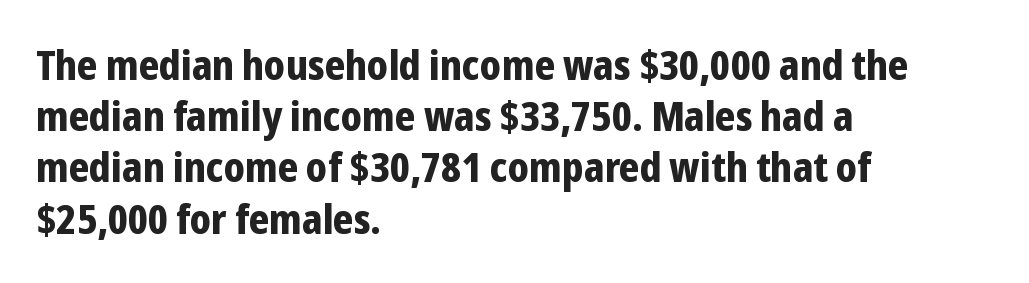
The image shows 41 px bold, condensed sans-serif type, upright; set left-aligned, normal line spacing (1.25x), normal letter spacing, not underlined; low stroke contrast and a medium x-height.
